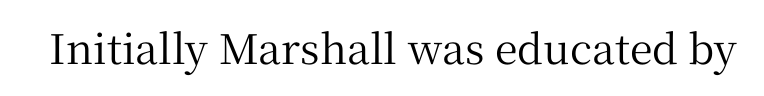
Q: Is the text italic (slanted)? A: No, it is upright.
Q: Is the typeface a serif or a sans-serif typeface? A: Serif.
Q: Is the text underlined? A: No.
Q: Is the spacing between letters normal or unusually wide? A: Normal.
Q: Width (condensed, normal, or wide)? A: Normal.
Q: Stroke contrast? A: Medium.
Q: x-height? A: Medium.
Q: Monospaced? A: No.
